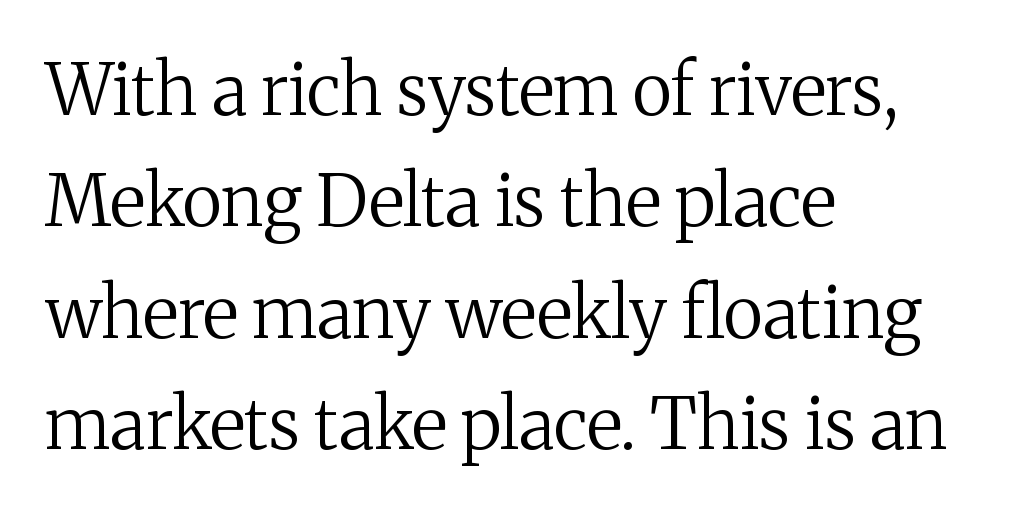
{"serif": "yes", "italic": "no", "bold": "no", "weight": "regular", "width": "normal", "stroke_contrast": "medium", "x_height": "medium", "monospaced": "no", "underline": "no", "align": "left", "line_spacing": "normal", "line_spacing_ratio": 1.57, "letter_spacing": "normal", "letter_spacing_em": 0.0, "glyph_px": 71}
